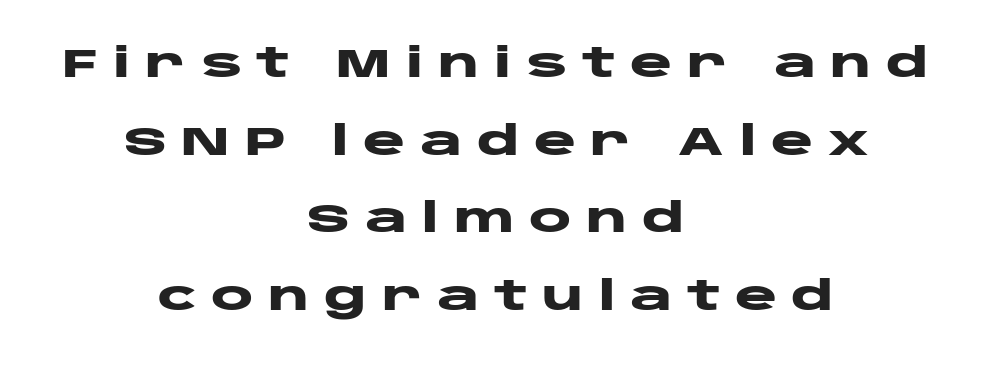
The image shows 40 px heavy, wide sans-serif type, upright; set centered, loose line spacing (1.94x), unusually wide letter spacing (+0.36 em), not underlined; low stroke contrast and a large x-height.
